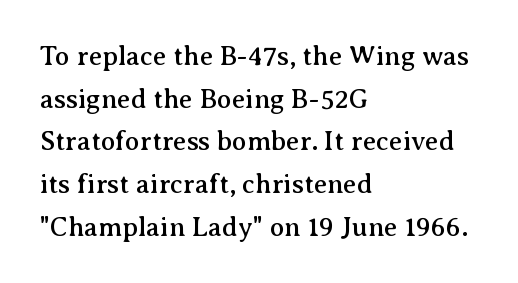
The words here are not underlined. Upright lettering throughout. This rendering leaves character spacing at its baseline value. These lines stack with their left ends in a neat column. Vertical spacing — default.
